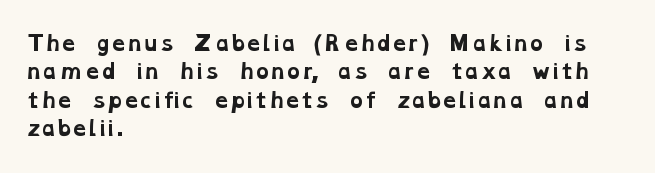
No extra tracking has been applied to these lines. Reading down the block, your eye returns to a fixed left position each line. Whoever set this chose a conventional vertical rhythm. Emphasis by weight is at full strength: bold.
